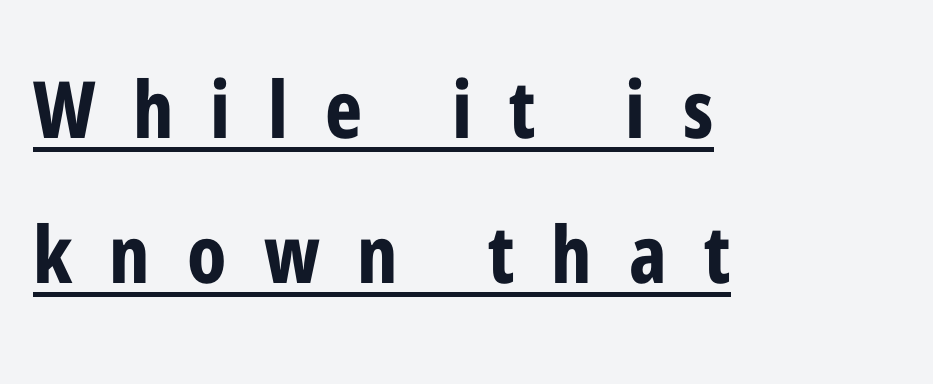
The image shows 79 px bold, condensed sans-serif type, upright; set left-aligned, line spacing 1.83x, unusually wide letter spacing (+0.47 em), underlined; low stroke contrast and a medium x-height.
